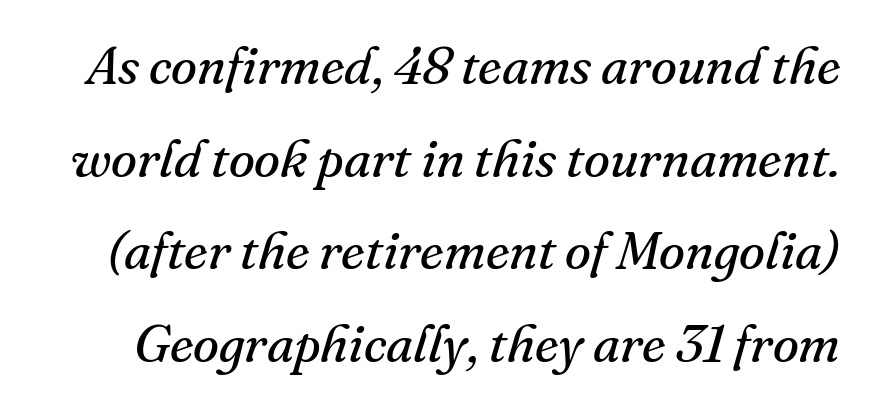
Q: Is the text bold? A: No.
Q: Is the text italic (slanted)? A: Yes, it leans right by about 16 degrees.
Q: Is the typeface a serif or a sans-serif typeface? A: Serif.
Q: Is the text underlined? A: No.
Q: Is the spacing between letters normal or unusually wide? A: Normal.
Q: Width (condensed, normal, or wide)? A: Normal.
Q: Stroke contrast? A: Medium.
Q: x-height? A: Small.
Q: Monospaced? A: No.
